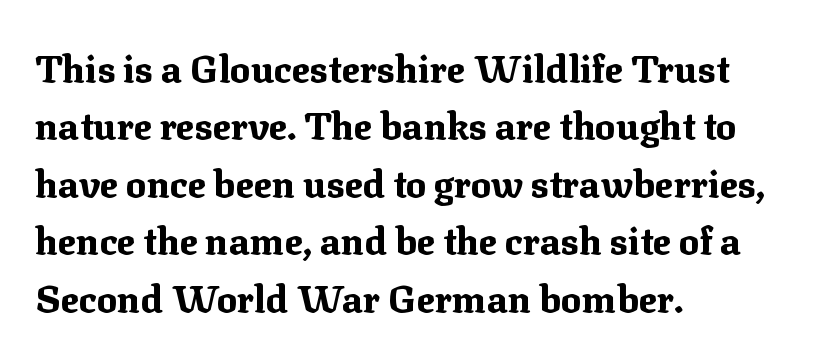
{"serif": "yes", "italic": "no", "bold": "yes", "weight": "bold", "width": "normal", "stroke_contrast": "medium", "x_height": "medium", "monospaced": "no", "underline": "no", "align": "left", "line_spacing": "normal", "line_spacing_ratio": 1.51, "letter_spacing": "normal", "letter_spacing_em": 0.0, "glyph_px": 38}
